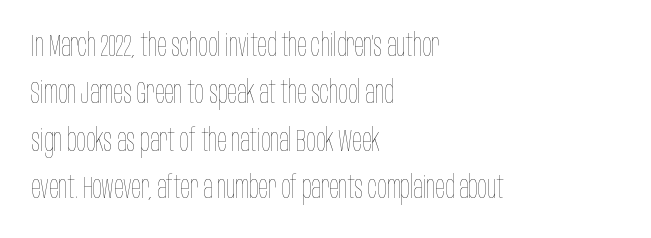
{"italic": "no", "bold": "no", "weight": "thin", "width": "condensed", "stroke_contrast": "low", "x_height": "large", "monospaced": "no", "underline": "no", "align": "left", "line_spacing": "normal", "line_spacing_ratio": 1.53, "letter_spacing": "normal", "letter_spacing_em": 0.0, "glyph_px": 31}
